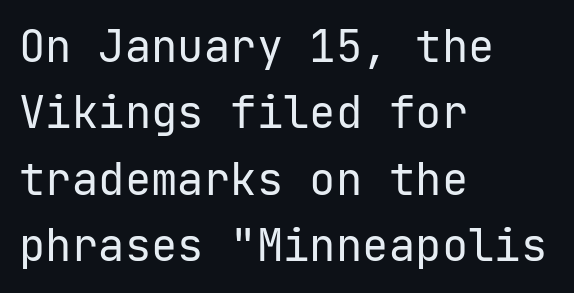
Q: Is the text bold? A: No.
Q: Is the text italic (slanted)? A: No, it is upright.
Q: Is the typeface a serif or a sans-serif typeface? A: Sans-serif.
Q: Is the text underlined? A: No.
Q: How is the paragraph aligned? A: Left-aligned.
Q: Is the spacing between letters normal or unusually wide? A: Normal.
Q: Is the spacing between lines tight, normal or loose? A: Normal.
Q: Width (condensed, normal, or wide)? A: Normal.
Q: Stroke contrast? A: Low.
Q: x-height? A: Medium.
Q: Monospaced? A: Yes.
